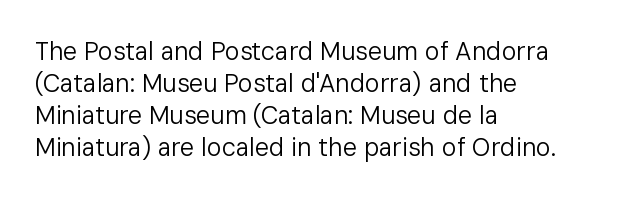
Q: Is the text bold? A: No.
Q: Is the text italic (slanted)? A: No, it is upright.
Q: Is the text underlined? A: No.
Q: How is the paragraph aligned? A: Left-aligned.
Q: Is the spacing between letters normal or unusually wide? A: Normal.
Q: Is the spacing between lines tight, normal or loose? A: Normal.
